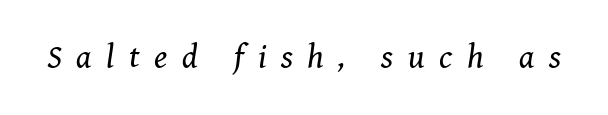
The image shows 33 px regular-weight serif type, italic (leaning right); set unusually wide letter spacing (+0.44 em), not underlined; medium stroke contrast and a medium x-height.
